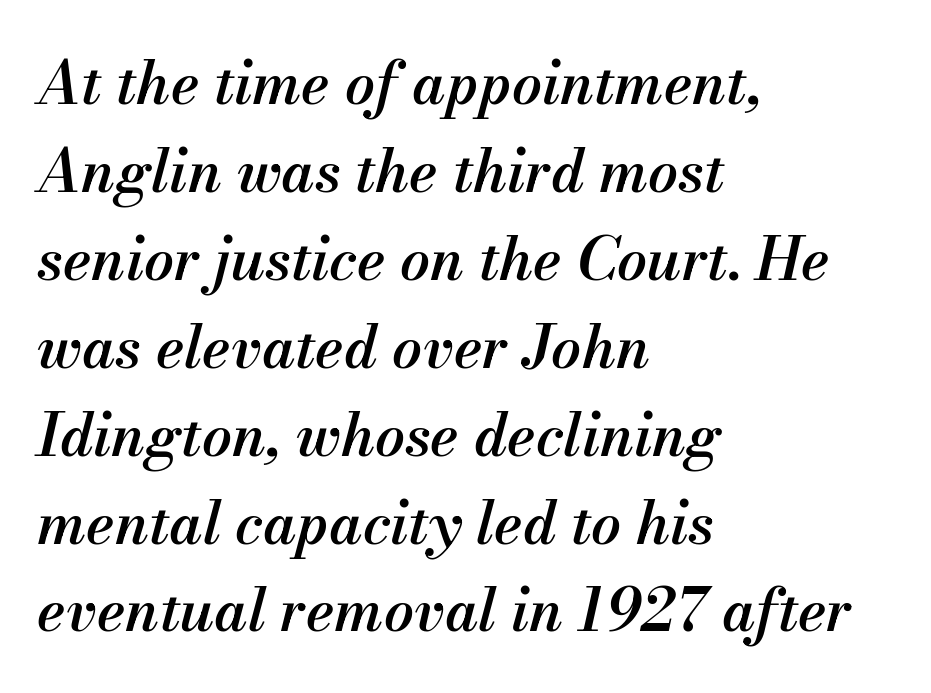
Q: Is the text bold? A: Semi-bold.
Q: Is the text italic (slanted)? A: Yes, it leans right by about 13 degrees.
Q: Is the text underlined? A: No.
Q: How is the paragraph aligned? A: Left-aligned.
Q: Is the spacing between letters normal or unusually wide? A: Normal.
Q: Is the spacing between lines tight, normal or loose? A: Normal.
Q: Width (condensed, normal, or wide)? A: Normal.
Q: Stroke contrast? A: Medium.
Q: x-height? A: Small.
Q: Monospaced? A: No.
